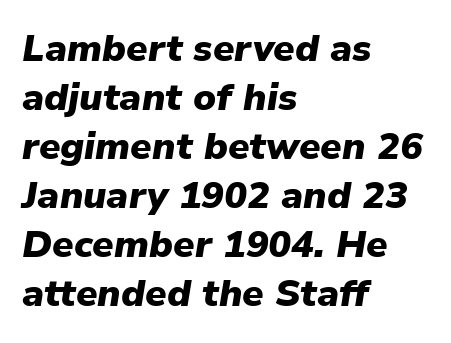
{"italic": "yes", "lean": "right", "slant_degrees": 9, "bold": "yes", "weight": "heavy", "width": "normal", "stroke_contrast": "low", "x_height": "medium", "monospaced": "no", "underline": "no", "align": "left", "line_spacing": "normal", "line_spacing_ratio": 1.29, "letter_spacing": "normal", "letter_spacing_em": 0.0, "glyph_px": 38}
